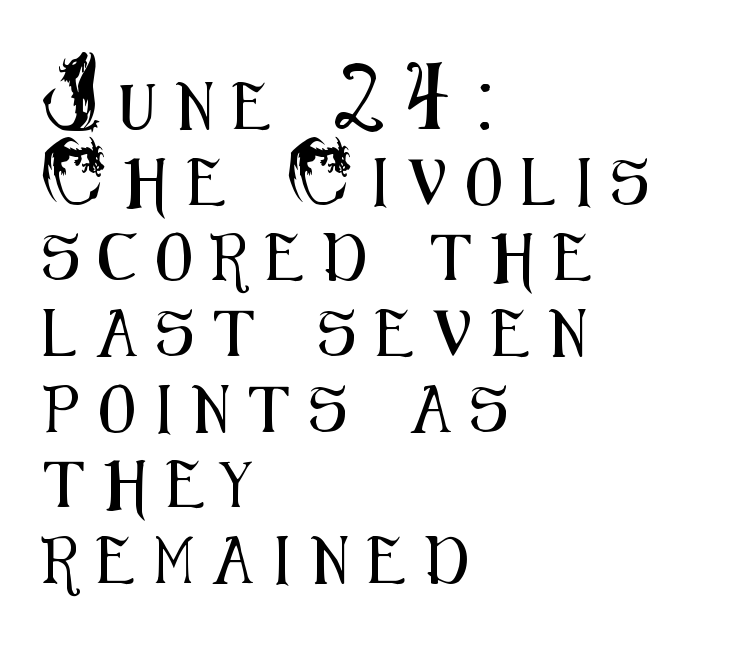
If you drew a line through each stem, it would be perfectly vertical. These lines sit exactly where default settings would place them. Varying glyph widths throughout — classic text-font behaviour. The string is rendered with underlining switched off. The passage shown is typeset with a sans-serif family. Each word looks stretched out because of the extra space between its letters.
